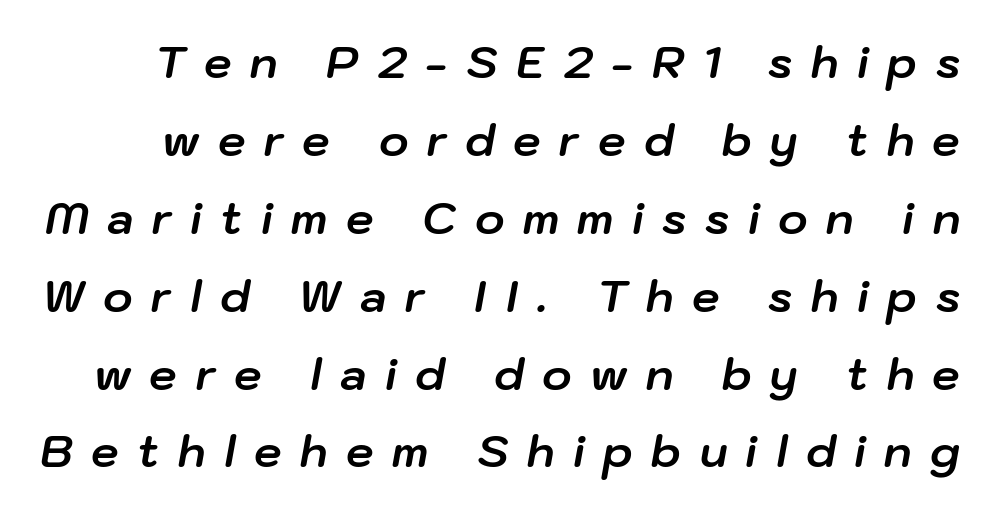
If you drew a line through each stem, it would be angled. Thick stems and heavy bowls — unmistakably bold. Spacing verdict: proportional, widths tailored to each character. The tracking reads as deliberately expanded to a designer's eye. A clean baseline with only descenders dipping below it.
